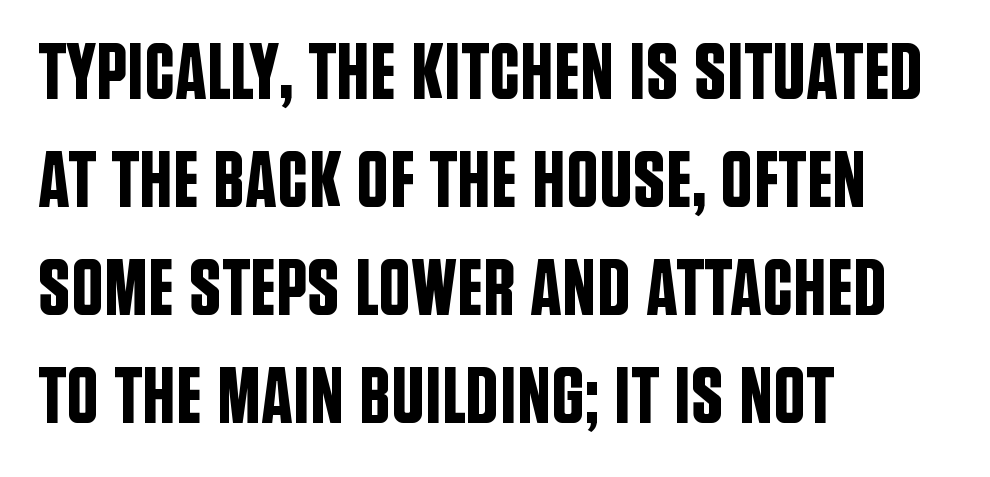
A typesetter would mark this as roman, not italic. Underlining? Definitely not there. Short note: letters normally spaced. The glyphs in this specimen are sans serif.
